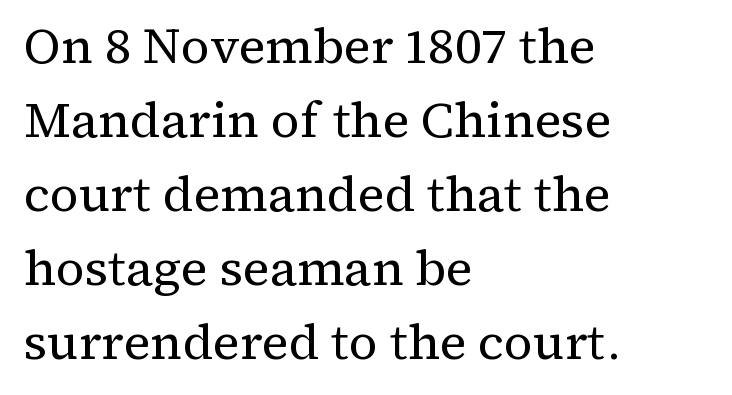
The image shows 50 px regular-weight serif type, upright; set left-aligned, normal line spacing (1.48x), normal letter spacing, not underlined; medium stroke contrast and a medium x-height.
